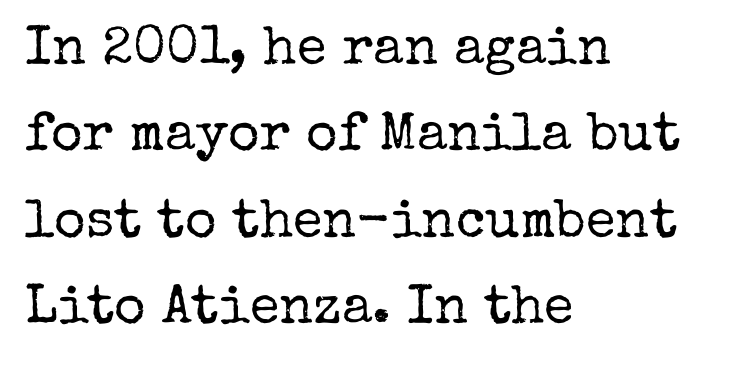
Q: Is the text bold? A: No.
Q: Is the text italic (slanted)? A: No, it is upright.
Q: Is the typeface a serif or a sans-serif typeface? A: Serif.
Q: Is the text underlined? A: No.
Q: How is the paragraph aligned? A: Left-aligned.
Q: Is the spacing between letters normal or unusually wide? A: Normal.
Q: Is the spacing between lines tight, normal or loose? A: Normal.
Q: Width (condensed, normal, or wide)? A: Normal.
Q: Stroke contrast? A: Low.
Q: x-height? A: Medium.
Q: Monospaced? A: No.
